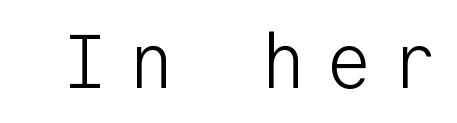
The image shows 76 px light sans-serif type, upright, monospaced; set unusually wide letter spacing (+0.27 em), not underlined; low stroke contrast and a medium x-height.
